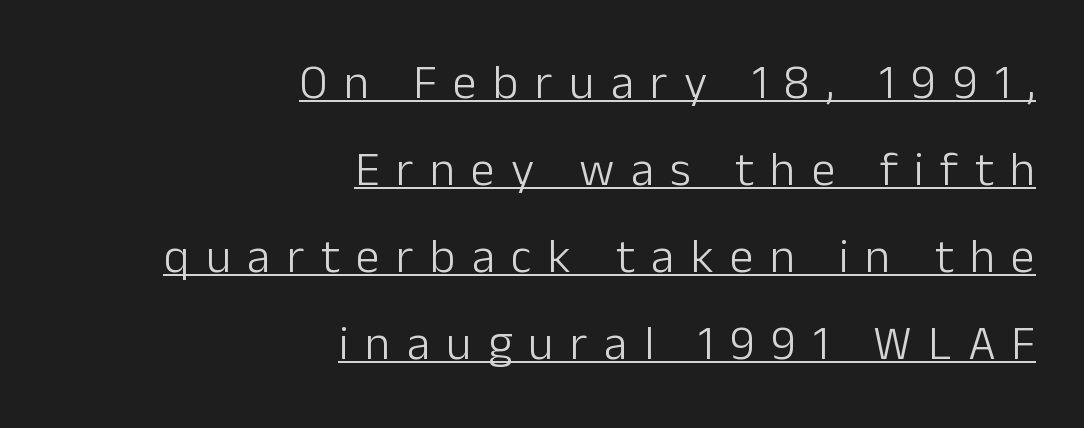
The type is letterspaced generously, with wide tracking. Typeset ragged left — the right edge is the straight one. The typeface chosen for these lines omits serifs. No chunkiness to these letters — they're not bold. It's the straight-up-and-down kind of type. Underlining? Definitely there.
